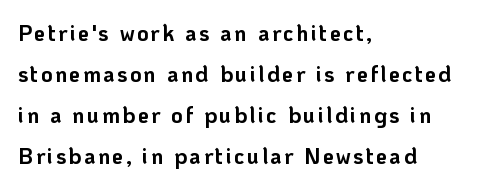
Q: Is the text bold? A: Yes.
Q: Is the text italic (slanted)? A: No, it is upright.
Q: Is the text underlined? A: No.
Q: How is the paragraph aligned? A: Left-aligned.
